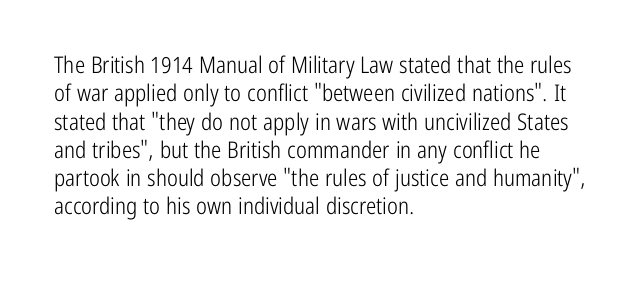
Q: Is the text bold? A: No.
Q: Is the text italic (slanted)? A: No, it is upright.
Q: Is the text underlined? A: No.
Q: How is the paragraph aligned? A: Left-aligned.
Q: Is the spacing between letters normal or unusually wide? A: Normal.
